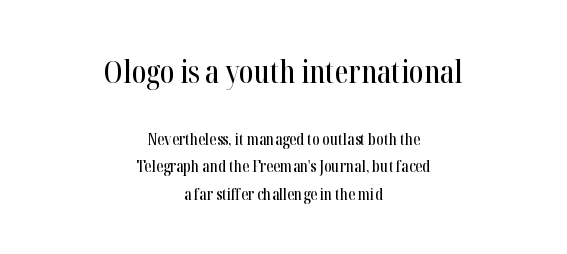
{"serif": "yes", "italic": "no", "width": "condensed", "stroke_contrast": "high", "x_height": "medium", "monospaced": "no", "underline": "no", "align": "center", "line_spacing_ratio": 1.71, "letter_spacing": "normal", "letter_spacing_em": 0.0, "larger_block": "first", "size_ratio": 1.94, "glyph_px": 31}
